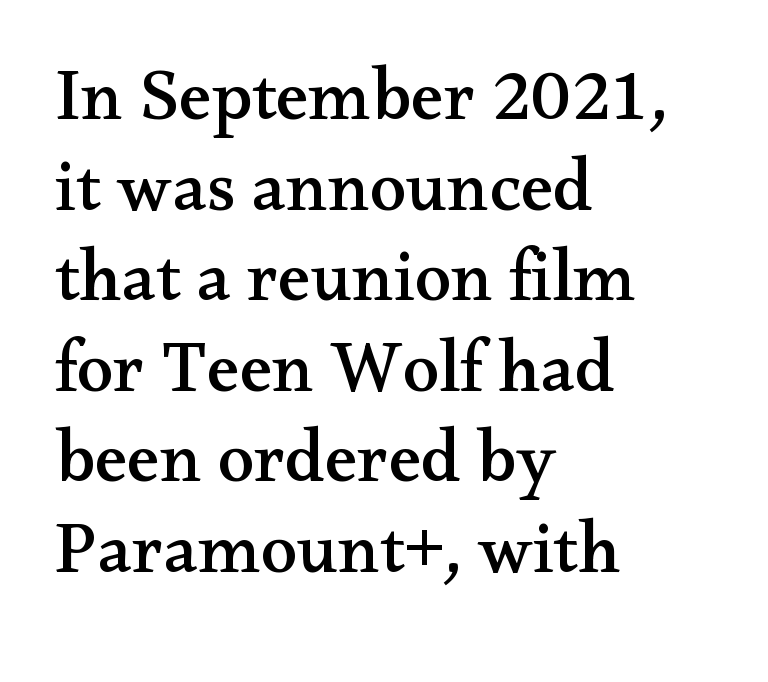
Q: Is the text italic (slanted)? A: No, it is upright.
Q: Is the typeface a serif or a sans-serif typeface? A: Serif.
Q: Is the text underlined? A: No.
Q: How is the paragraph aligned? A: Left-aligned.
Q: Is the spacing between letters normal or unusually wide? A: Normal.
Q: Width (condensed, normal, or wide)? A: Wide.
Q: Stroke contrast? A: Medium.
Q: x-height? A: Small.
Q: Monospaced? A: No.
